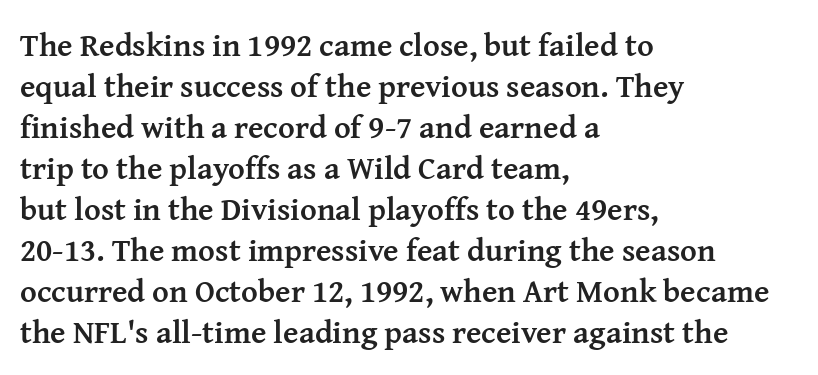
{"serif": "yes", "italic": "no", "bold": "yes", "weight": "semibold", "width": "normal", "stroke_contrast": "medium", "x_height": "medium", "monospaced": "no", "underline": "no", "align": "left", "line_spacing": "normal", "line_spacing_ratio": 1.28, "letter_spacing": "normal", "letter_spacing_em": 0.0, "glyph_px": 32}
